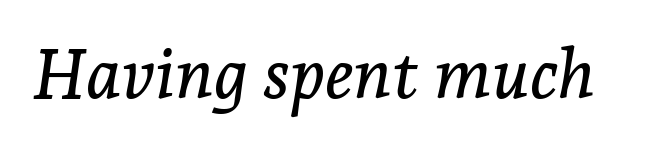
The letters sit at their default tracking, neither squeezed nor spread. The typography opts for an oblique posture over an upright one. The words here are not underlined. The rendering uses natural spacing where letterforms have individual widths. Observe the serifs anchoring each vertical stroke in this sample.
